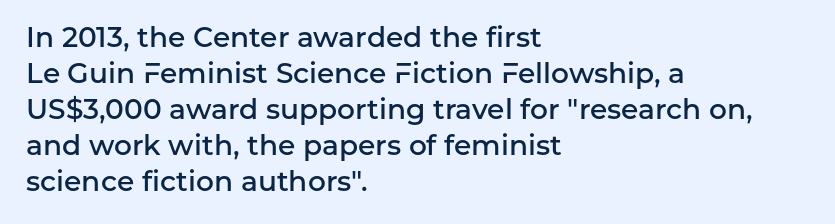
Q: Is the text bold? A: Semi-bold.
Q: Is the text italic (slanted)? A: No, it is upright.
Q: Is the typeface a serif or a sans-serif typeface? A: Sans-serif.
Q: Is the text underlined? A: No.
Q: How is the paragraph aligned? A: Left-aligned.
Q: Is the spacing between letters normal or unusually wide? A: Normal.
Q: Is the spacing between lines tight, normal or loose? A: Normal.
Q: Width (condensed, normal, or wide)? A: Normal.
Q: Stroke contrast? A: Low.
Q: x-height? A: Medium.
Q: Monospaced? A: No.
